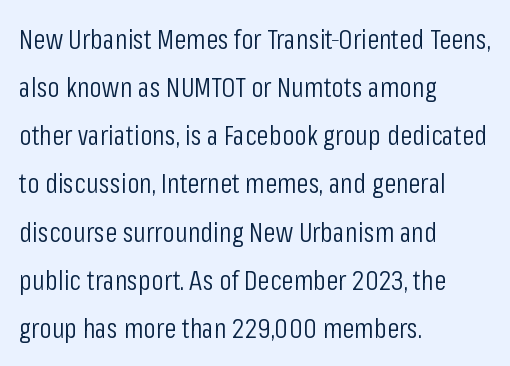
Q: Is the text bold? A: No.
Q: Is the text italic (slanted)? A: No, it is upright.
Q: Is the typeface a serif or a sans-serif typeface? A: Sans-serif.
Q: Is the text underlined? A: No.
Q: How is the paragraph aligned? A: Left-aligned.
Q: Is the spacing between letters normal or unusually wide? A: Normal.
Q: Width (condensed, normal, or wide)? A: Condensed.
Q: Stroke contrast? A: Low.
Q: x-height? A: Medium.
Q: Monospaced? A: No.
